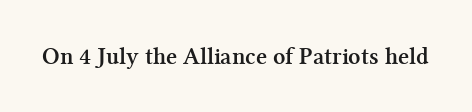
What stands out about the letter spacing? Nothing — it is the standard amount. Upright lettering throughout. Bold? Absolutely — the strokes are thick and heavy. The glyphs are unaccompanied by any horizontal stroke below them.
